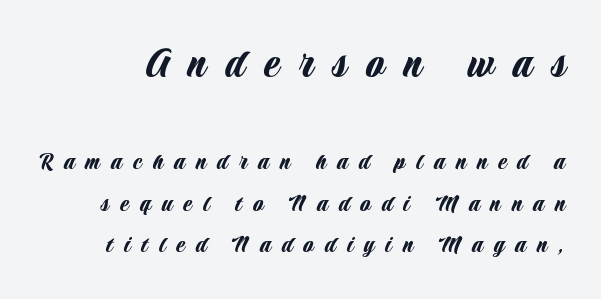
The image shows 46 px condensed sans-serif type; set normal line spacing (1.58x), unusually wide letter spacing (+0.42 em), not underlined; the first (top) block is 1.77x larger; low stroke contrast and a large x-height.
